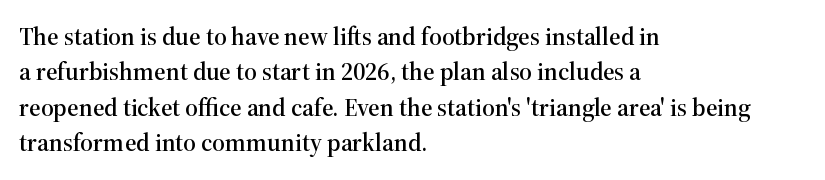
Q: Is the text italic (slanted)? A: No, it is upright.
Q: Is the text underlined? A: No.
Q: How is the paragraph aligned? A: Left-aligned.
Q: Is the spacing between letters normal or unusually wide? A: Normal.
Q: Is the spacing between lines tight, normal or loose? A: Normal.
